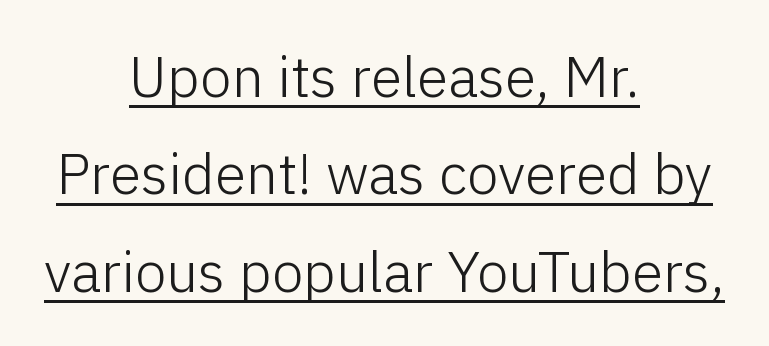
{"serif": "no", "italic": "no", "bold": "no", "weight": "light", "width": "normal", "stroke_contrast": "low", "x_height": "medium", "monospaced": "no", "underline": "yes", "align": "center", "line_spacing_ratio": 1.71, "letter_spacing": "normal", "letter_spacing_em": 0.0, "glyph_px": 57}
